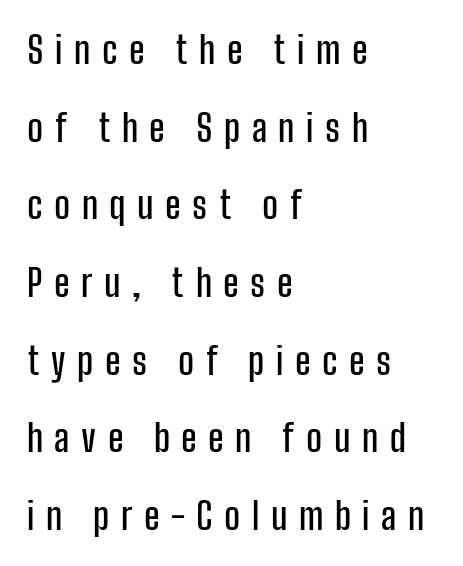
{"serif": "no", "italic": "no", "width": "condensed", "stroke_contrast": "low", "x_height": "medium", "monospaced": "no", "underline": "no", "align": "left", "line_spacing": "loose", "line_spacing_ratio": 2.1, "letter_spacing": "wide", "letter_spacing_em": 0.31, "glyph_px": 37}
